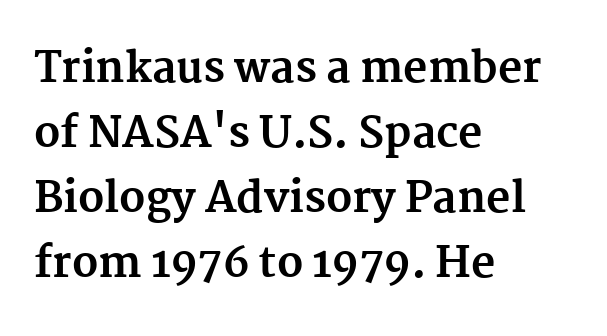
Do the characters align in a grid? No, the font is proportional. What kind of face is this? One with serifs. The letters stand upright; this is a roman face. Students, this is bold: see how much ink each stroke carries.
